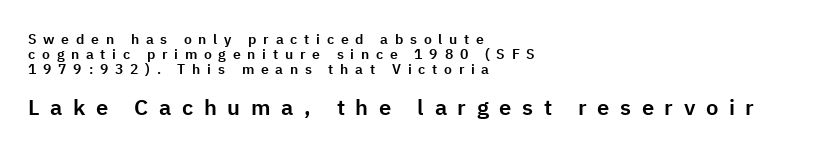
Ordinary non-slanted type is in use. Clear beneath every line of the passage. Inter-character spacing is expanded well beyond the font's built-in metrics. Reading down the block, your eye returns to a fixed left position each line. Reading down the column, the eye jumps only a short way to each next line. Compare the two chunks: the lower has the greater cap height.
